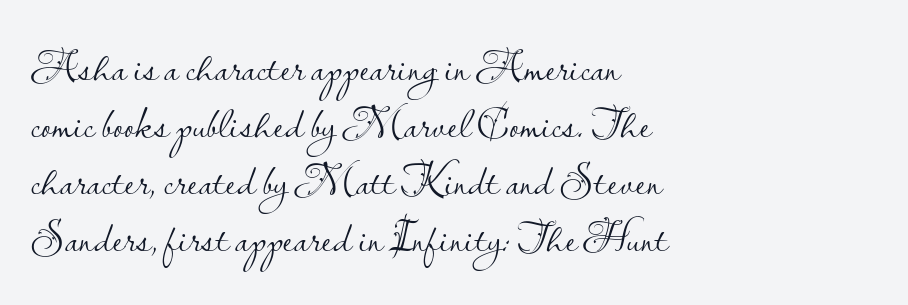
Q: Is the text bold? A: No.
Q: Is the text italic (slanted)? A: Yes.
Q: Is the typeface a serif or a sans-serif typeface? A: Sans-serif.
Q: Is the text underlined? A: No.
Q: How is the paragraph aligned? A: Left-aligned.
Q: Is the spacing between letters normal or unusually wide? A: Normal.
Q: Is the spacing between lines tight, normal or loose? A: Normal.
Q: Width (condensed, normal, or wide)? A: Normal.
Q: Stroke contrast? A: Low.
Q: x-height? A: Small.
Q: Monospaced? A: No.
